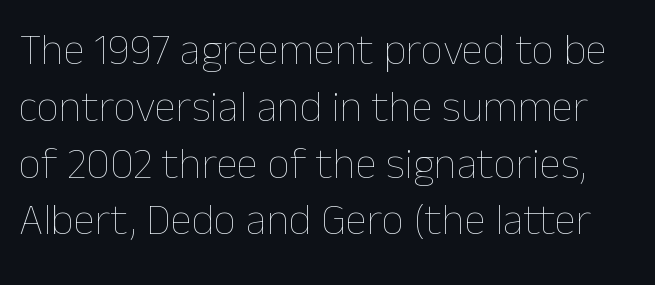
{"italic": "no", "bold": "no", "weight": "thin", "width": "normal", "stroke_contrast": "low", "x_height": "medium", "monospaced": "no", "underline": "no", "line_spacing": "normal", "line_spacing_ratio": 1.29, "letter_spacing": "normal", "letter_spacing_em": 0.0, "glyph_px": 44}
